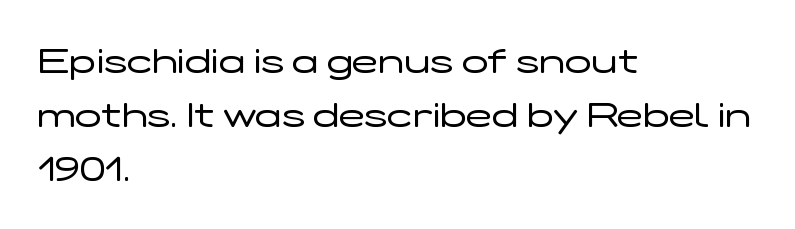
Q: Is the text bold? A: No.
Q: Is the text italic (slanted)? A: No, it is upright.
Q: Is the typeface a serif or a sans-serif typeface? A: Sans-serif.
Q: Is the text underlined? A: No.
Q: How is the paragraph aligned? A: Left-aligned.
Q: Is the spacing between letters normal or unusually wide? A: Normal.
Q: Is the spacing between lines tight, normal or loose? A: Normal.
Q: Width (condensed, normal, or wide)? A: Wide.
Q: Stroke contrast? A: Low.
Q: x-height? A: Medium.
Q: Monospaced? A: No.
